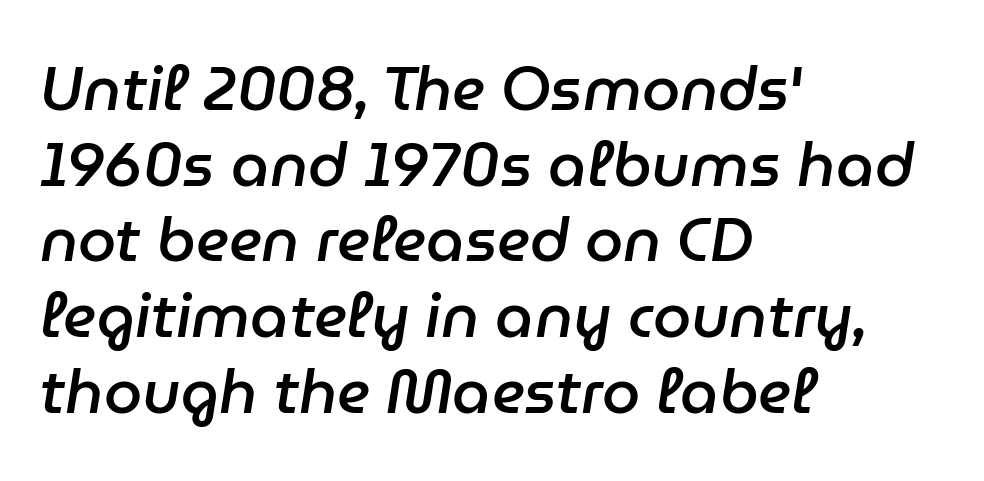
Plain, unruled lines of type. A bit beefed up — I'd call it semibold rather than bold. Every row of glyphs begins at an identical x-position on the left. In terms of posture, this sample is oblique. Inter-character spacing is left at the font's built-in metrics.
